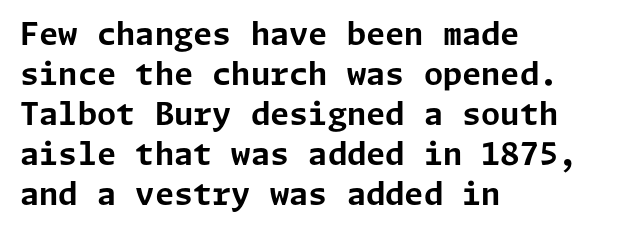
Q: Is the text bold? A: Yes.
Q: Is the text italic (slanted)? A: No, it is upright.
Q: Is the typeface a serif or a sans-serif typeface? A: Sans-serif.
Q: Is the text underlined? A: No.
Q: How is the paragraph aligned? A: Left-aligned.
Q: Is the spacing between letters normal or unusually wide? A: Normal.
Q: Is the spacing between lines tight, normal or loose? A: Normal.
Q: Width (condensed, normal, or wide)? A: Normal.
Q: Stroke contrast? A: Low.
Q: x-height? A: Medium.
